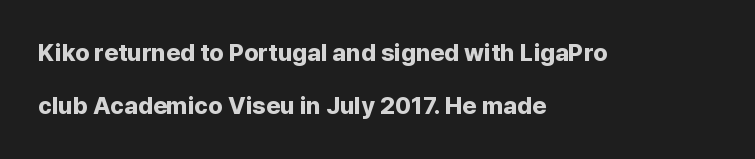
The image shows 24 px bold type, upright; set left-aligned, loose line spacing (2.21x), normal letter spacing, not underlined.
